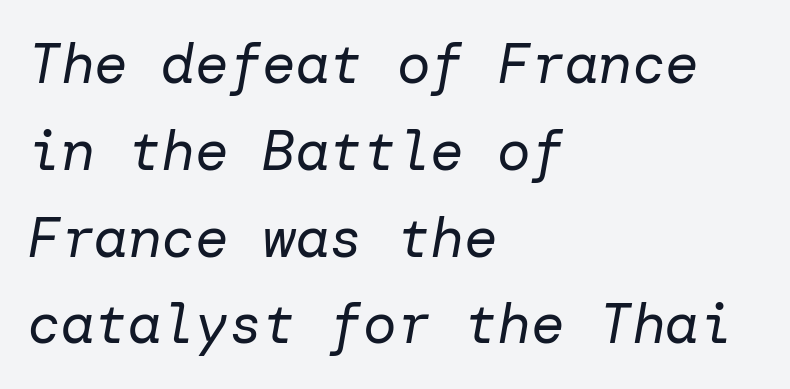
Compared with a typical body face, this is equally light or lighter still. Here the glyphs are tracked normally, forming tight word shapes. Descenders hang freely into open space. If you drew a ruler down the left edge, every line would touch it.
